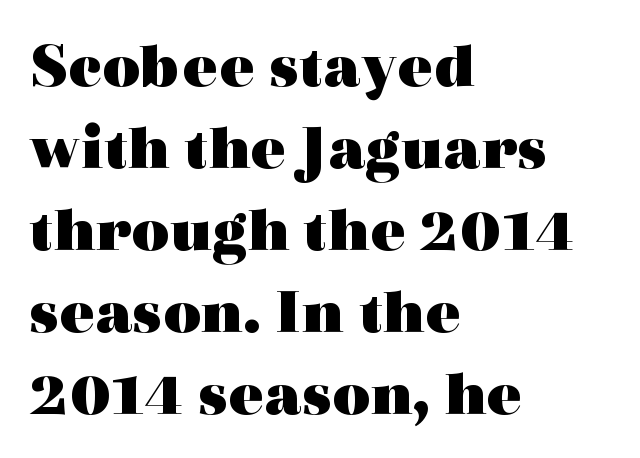
Q: Is the text bold? A: Yes.
Q: Is the text italic (slanted)? A: No, it is upright.
Q: Is the typeface a serif or a sans-serif typeface? A: Serif.
Q: Is the text underlined? A: No.
Q: How is the paragraph aligned? A: Left-aligned.
Q: Is the spacing between letters normal or unusually wide? A: Normal.
Q: Is the spacing between lines tight, normal or loose? A: Normal.
Q: Width (condensed, normal, or wide)? A: Wide.
Q: x-height? A: Medium.
Q: Monospaced? A: No.
